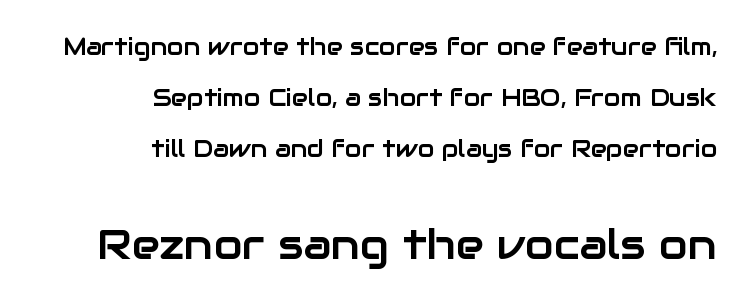
Q: Is the text italic (slanted)? A: No, it is upright.
Q: Is the typeface a serif or a sans-serif typeface? A: Sans-serif.
Q: Is the text underlined? A: No.
Q: How is the paragraph aligned? A: Right-aligned.
Q: Is the spacing between letters normal or unusually wide? A: Normal.
Q: Is the spacing between lines tight, normal or loose? A: Loose.
Q: Which block of text is set in a larger size, the first (top) or the second (bottom)? A: The second (bottom) one.
Q: Width (condensed, normal, or wide)? A: Normal.
Q: Stroke contrast? A: Low.
Q: x-height? A: Medium.
Q: Monospaced? A: No.
